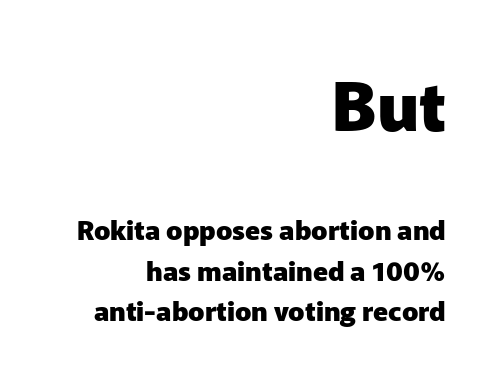
The image shows 68 px heavy sans-serif type, upright; set right-aligned, normal line spacing (1.5x), normal letter spacing, not underlined; the first (top) block is 2.52x larger; low stroke contrast and a medium x-height.
